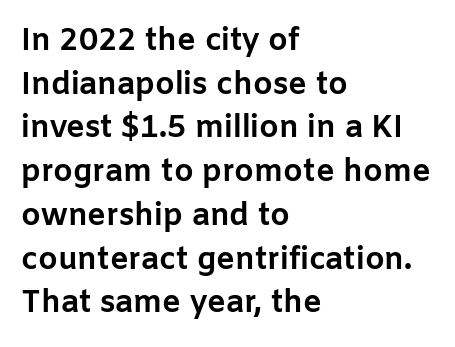
One-word summary of the alignment: left. Bare-footed words on every line. Here the glyphs are tracked normally, forming tight word shapes. A typesetter would call this proportional, since set widths differ per character.
